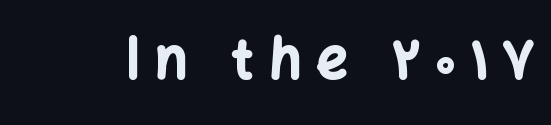
Q: Is the text bold? A: Yes.
Q: Is the text italic (slanted)? A: No, it is upright.
Q: Is the typeface a serif or a sans-serif typeface? A: Sans-serif.
Q: Is the text underlined? A: No.
Q: Is the spacing between letters normal or unusually wide? A: Unusually wide.
Q: Width (condensed, normal, or wide)? A: Normal.
Q: Stroke contrast? A: Low.
Q: x-height? A: Medium.
Q: Monospaced? A: No.
